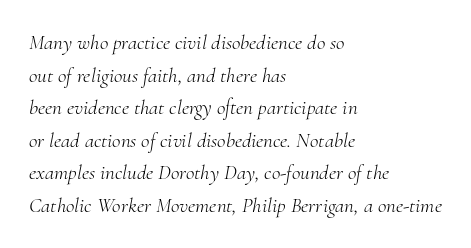
{"italic": "yes", "lean": "right", "slant_degrees": 10, "bold": "no", "underline": "no", "align": "left", "line_spacing": "normal", "line_spacing_ratio": 1.55, "letter_spacing": "normal", "letter_spacing_em": 0.0, "glyph_px": 21}
